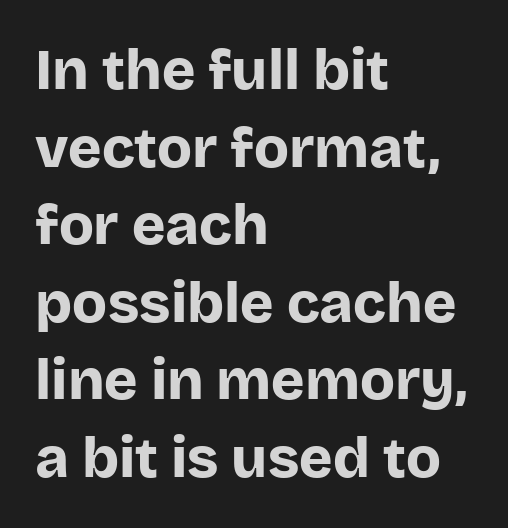
Letterform terminals end flat and unadorned throughout the passage. Caption: standard tracking, unaltered. Italic: no, the glyphs are upright roman. Heavy-handed strokes throughout: this text is bold. Where is the straight margin? On the left.
